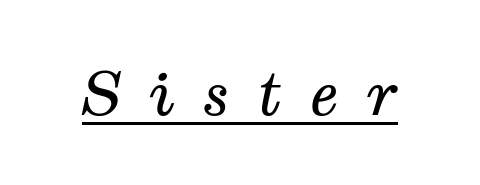
{"serif": "yes", "italic": "yes", "lean": "right", "slant_degrees": 12, "bold": "no", "weight": "regular", "width": "normal", "stroke_contrast": "medium", "x_height": "medium", "monospaced": "no", "underline": "yes", "letter_spacing": "wide", "letter_spacing_em": 0.45, "glyph_px": 61}
